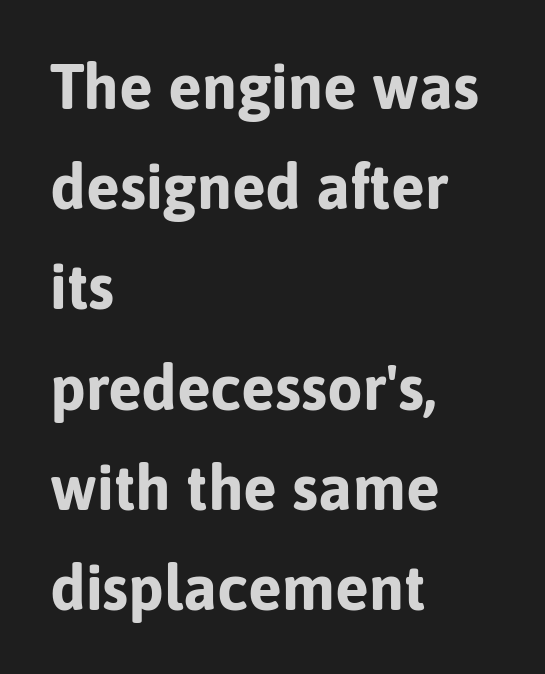
The image shows 63 px bold sans-serif type, upright; set left-aligned, normal line spacing (1.59x), normal letter spacing, not underlined; low stroke contrast and a medium x-height.
